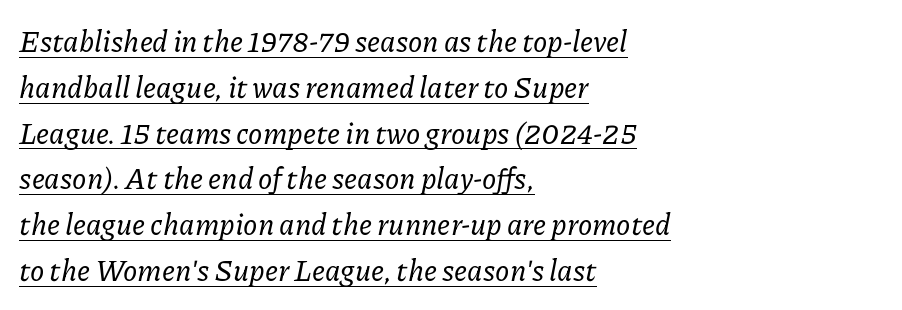
Q: Is the text italic (slanted)? A: Yes, it leans right by about 11 degrees.
Q: Is the typeface a serif or a sans-serif typeface? A: Serif.
Q: Is the text underlined? A: Yes.
Q: How is the paragraph aligned? A: Left-aligned.
Q: Is the spacing between letters normal or unusually wide? A: Normal.
Q: Is the spacing between lines tight, normal or loose? A: Normal.
Q: Width (condensed, normal, or wide)? A: Normal.
Q: Stroke contrast? A: Low.
Q: x-height? A: Medium.
Q: Monospaced? A: No.
